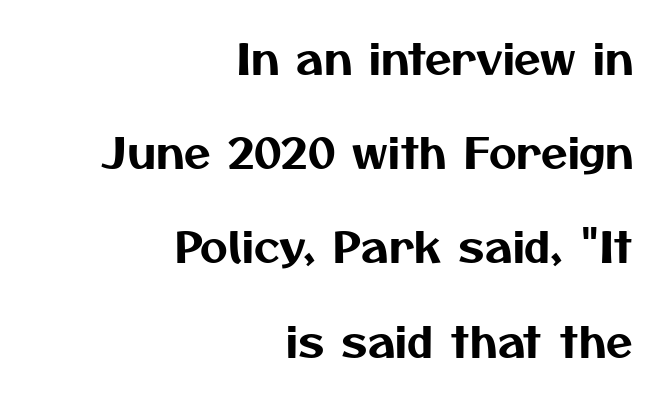
Spacing verdict: proportional, widths tailored to each character. This block would shrink considerably if given ordinary leading; it's expanded now. Check where the strokes stop: nothing finishes them off — pure sans. A typesetter would call this zero additional tracking.
